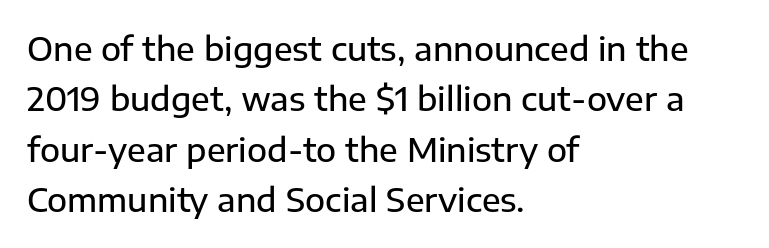
The rendering uses natural spacing where letterforms have individual widths. Honestly, there is no underline to notice here at all. Tracking here is standard; glyphs follow each other at the usual distance. The lettering stays uniformly vertical, giving the passage a roman look. Is there much room between lines? A standard amount, neither cramped nor airy. The lines in this sample share a left origin and differ only in where they stop.
